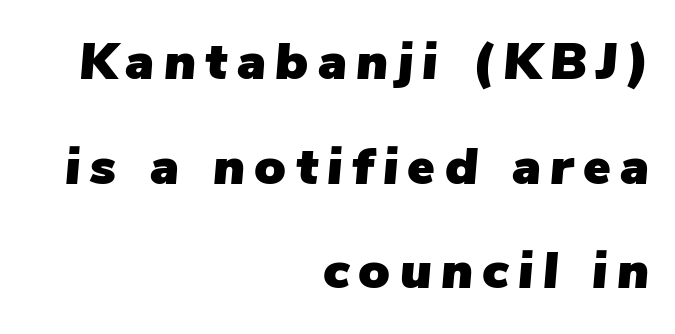
This is oblique type, the kind used for emphasis or titles. Quick note: underline off. A student would call this right alignment; a typographer would say flush right, rag left. This sample has the flowing, uneven cadence of proportional lettering. This sample trades compactness for vertical openness between lines.
